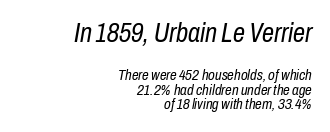
Q: Is the text bold? A: No.
Q: Is the text italic (slanted)? A: Yes, it leans right by about 10 degrees.
Q: Is the text underlined? A: No.
Q: How is the paragraph aligned? A: Right-aligned.
Q: Is the spacing between letters normal or unusually wide? A: Normal.
Q: Is the spacing between lines tight, normal or loose? A: Tight.
Q: Which block of text is set in a larger size, the first (top) or the second (bottom)? A: The first (top) one.
